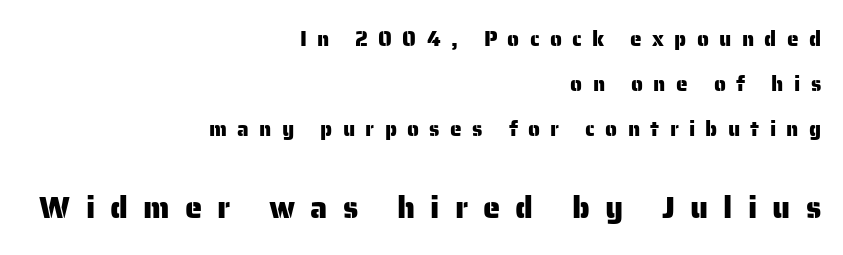
The image shows 31 px sans-serif type, upright; set right-aligned, loose line spacing (2.15x), unusually wide letter spacing (+0.49 em), not underlined; the second (bottom) block is 1.48x larger; low stroke contrast and a medium x-height.
